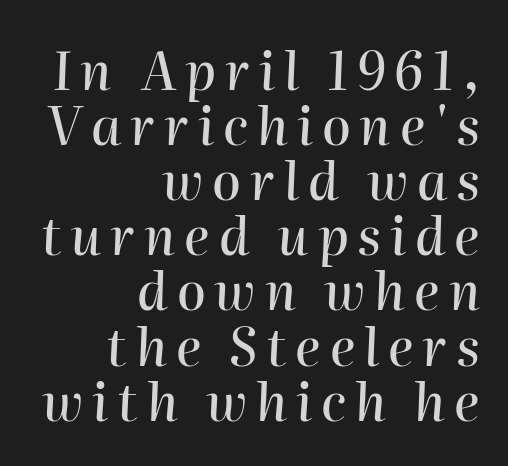
The image shows 52 px text type, italic (leaning right); set right-aligned, tight line spacing (1.06x), not underlined; high stroke contrast and a medium x-height.
